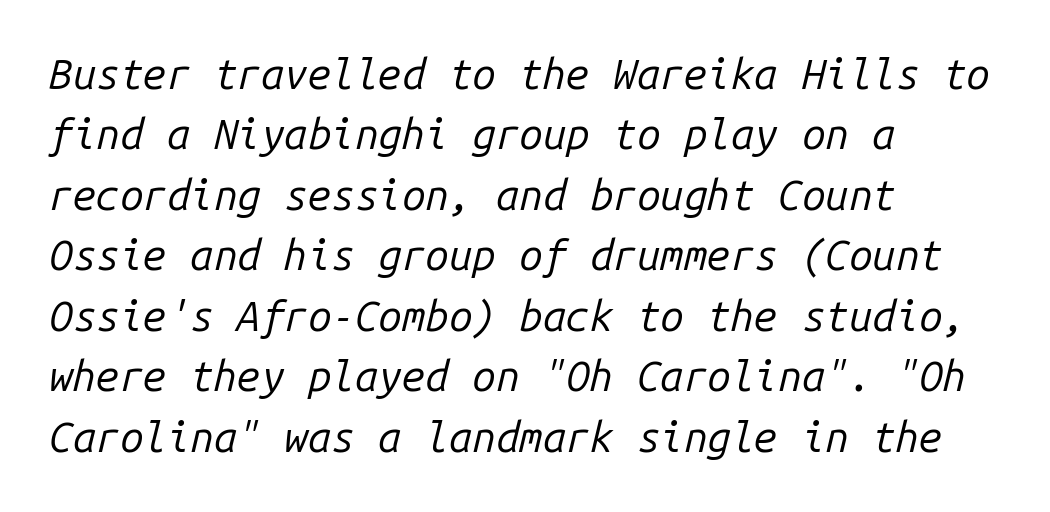
The image shows 42 px regular-weight type, italic (leaning right), monospaced; set left-aligned, normal line spacing (1.44x), normal letter spacing, not underlined; low stroke contrast and a medium x-height.
